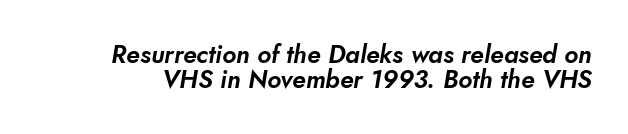
{"underline": "no", "line_spacing": "tight", "line_spacing_ratio": 0.99, "letter_spacing": "normal", "letter_spacing_em": 0.0, "glyph_px": 25}
